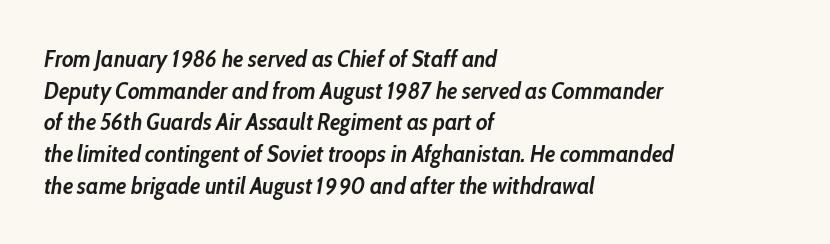
Q: Is the text bold? A: Yes.
Q: Is the text italic (slanted)? A: Yes, it leans right by about 10 degrees.
Q: Is the text underlined? A: No.
Q: How is the paragraph aligned? A: Left-aligned.
Q: Is the spacing between letters normal or unusually wide? A: Normal.
Q: Is the spacing between lines tight, normal or loose? A: Normal.
